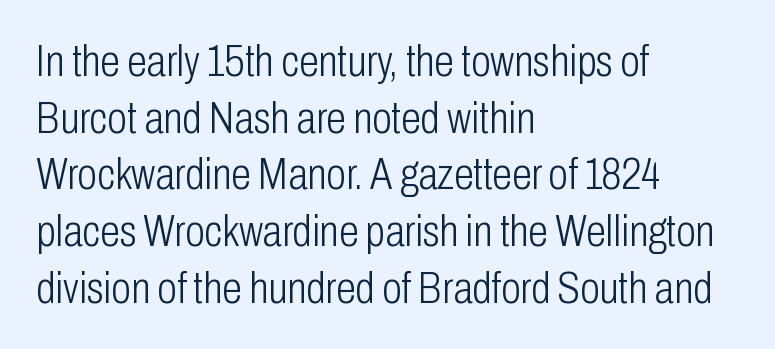
Q: Is the text bold? A: No.
Q: Is the text italic (slanted)? A: No, it is upright.
Q: Is the typeface a serif or a sans-serif typeface? A: Sans-serif.
Q: Is the text underlined? A: No.
Q: How is the paragraph aligned? A: Left-aligned.
Q: Is the spacing between letters normal or unusually wide? A: Normal.
Q: Is the spacing between lines tight, normal or loose? A: Normal.
Q: Width (condensed, normal, or wide)? A: Condensed.
Q: Stroke contrast? A: Low.
Q: x-height? A: Medium.
Q: Monospaced? A: No.
